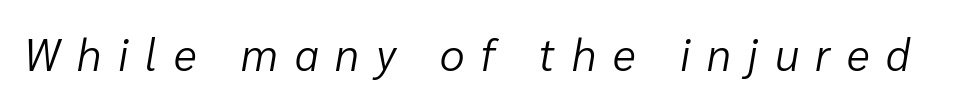
The image shows 44 px light type, italic (leaning right); set unusually wide letter spacing (+0.38 em), not underlined; low stroke contrast and a medium x-height.
